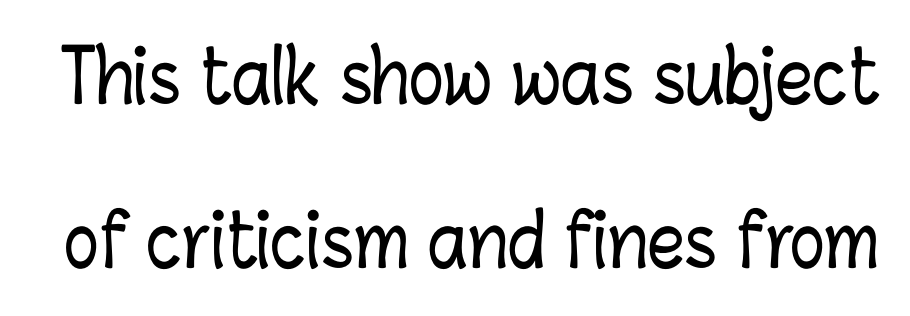
{"italic": "no", "width": "condensed", "stroke_contrast": "low", "x_height": "medium", "monospaced": "no", "underline": "no", "line_spacing": "loose", "line_spacing_ratio": 2.24, "letter_spacing": "normal", "letter_spacing_em": 0.0, "glyph_px": 73}
